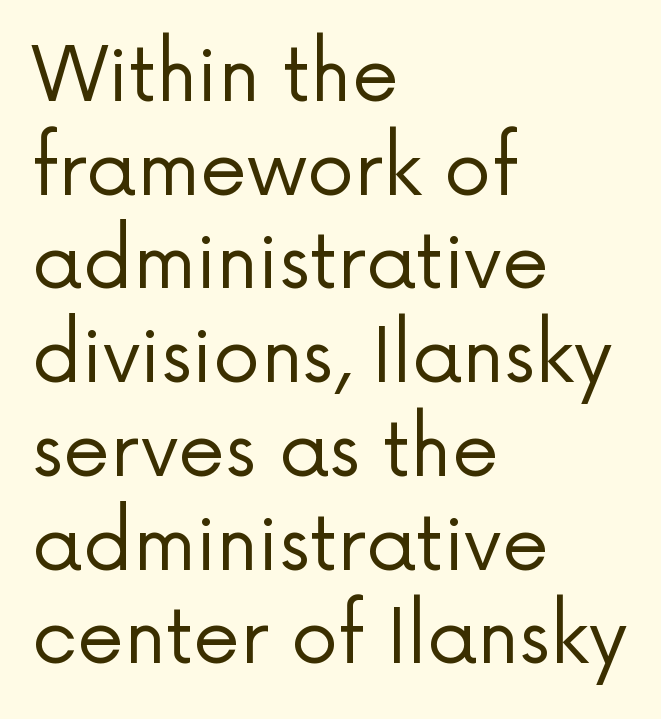
{"serif": "no", "italic": "no", "bold": "no", "weight": "regular", "width": "normal", "stroke_contrast": "low", "x_height": "medium", "monospaced": "no", "underline": "no", "align": "left", "line_spacing": "normal", "line_spacing_ratio": 1.25, "letter_spacing": "normal", "letter_spacing_em": 0.0, "glyph_px": 75}
